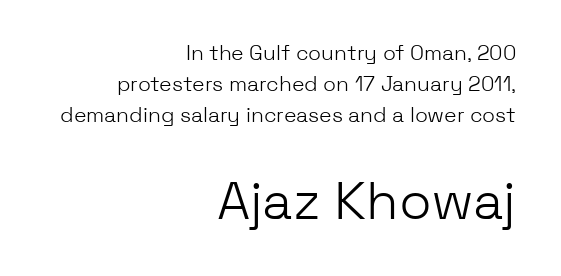
Q: Is the text bold? A: No.
Q: Is the text italic (slanted)? A: No, it is upright.
Q: Is the typeface a serif or a sans-serif typeface? A: Sans-serif.
Q: Is the text underlined? A: No.
Q: How is the paragraph aligned? A: Right-aligned.
Q: Is the spacing between letters normal or unusually wide? A: Normal.
Q: Is the spacing between lines tight, normal or loose? A: Normal.
Q: Which block of text is set in a larger size, the first (top) or the second (bottom)? A: The second (bottom) one.
Q: Width (condensed, normal, or wide)? A: Normal.
Q: Stroke contrast? A: Low.
Q: x-height? A: Medium.
Q: Monospaced? A: No.
